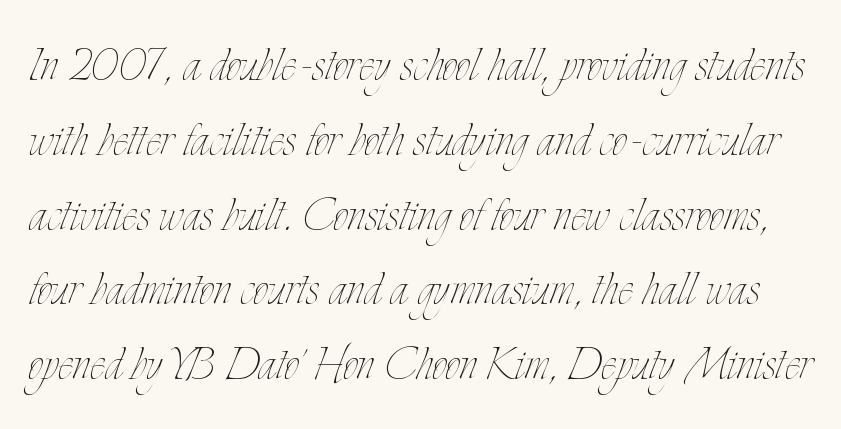
Q: Is the text bold? A: No.
Q: Is the text italic (slanted)? A: Yes.
Q: Is the text underlined? A: No.
Q: Is the spacing between letters normal or unusually wide? A: Normal.
Q: Is the spacing between lines tight, normal or loose? A: Normal.
Q: Width (condensed, normal, or wide)? A: Condensed.
Q: Stroke contrast? A: Low.
Q: x-height? A: Small.
Q: Monospaced? A: No.
